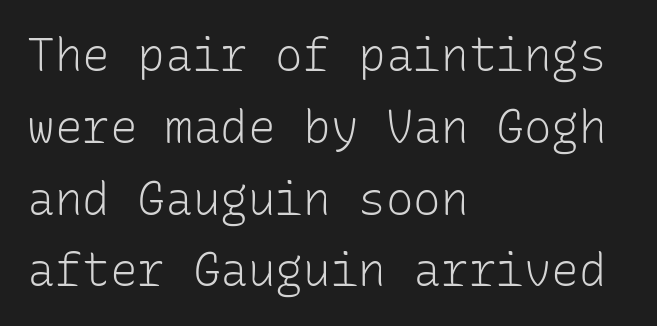
{"serif": "no", "italic": "no", "bold": "no", "weight": "light", "width": "normal", "stroke_contrast": "low", "x_height": "medium", "monospaced": "yes", "underline": "no", "align": "left", "line_spacing": "normal", "line_spacing_ratio": 1.56, "letter_spacing": "normal", "letter_spacing_em": 0.0, "glyph_px": 46}
